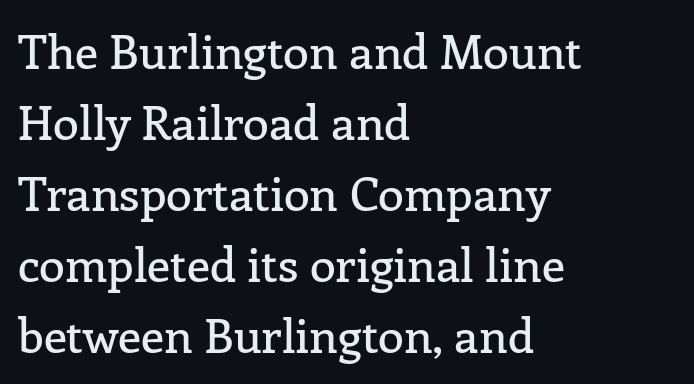
Q: Is the text italic (slanted)? A: No, it is upright.
Q: Is the typeface a serif or a sans-serif typeface? A: Serif.
Q: Is the text underlined? A: No.
Q: How is the paragraph aligned? A: Left-aligned.
Q: Is the spacing between letters normal or unusually wide? A: Normal.
Q: Is the spacing between lines tight, normal or loose? A: Normal.
Q: Width (condensed, normal, or wide)? A: Normal.
Q: Stroke contrast? A: Low.
Q: x-height? A: Medium.
Q: Monospaced? A: No.
